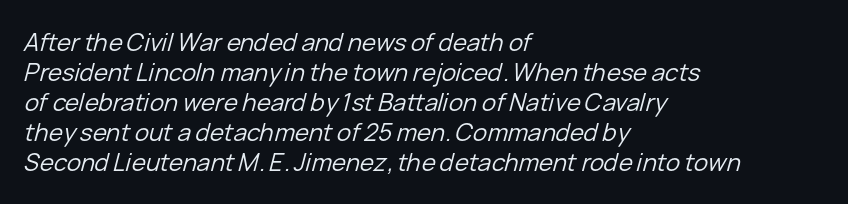
Visually the block forms a straight wall on the left and a jagged coastline on the right. Glyph-to-glyph distance matches everyday printed text. Leading matches the norm, producing a regular column. Italic: yes, the glyphs are oblique. No heavy texture on the line: the type isn't bold. Glance below the letters and you will spot only blank space.
